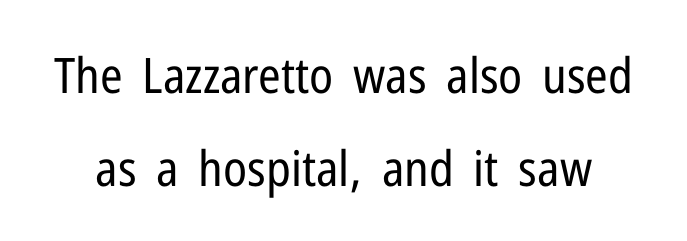
{"serif": "no", "italic": "no", "bold": "no", "weight": "regular", "width": "condensed", "stroke_contrast": "low", "x_height": "medium", "monospaced": "no", "underline": "no", "line_spacing_ratio": 1.89, "letter_spacing": "normal", "letter_spacing_em": 0.0, "glyph_px": 49}
